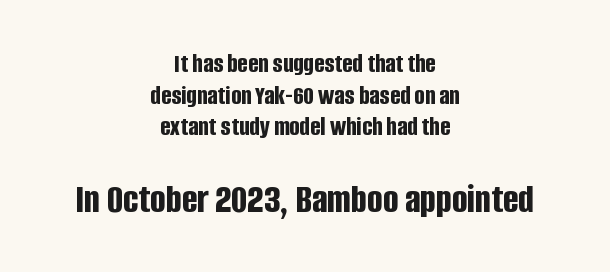
Proportional: the letters do not fall into vertical columns. Descenders hang freely into open space. Every character sits straight up, as roman type does. The letters carry no serifs — their stems end cleanly without finishing strokes.
